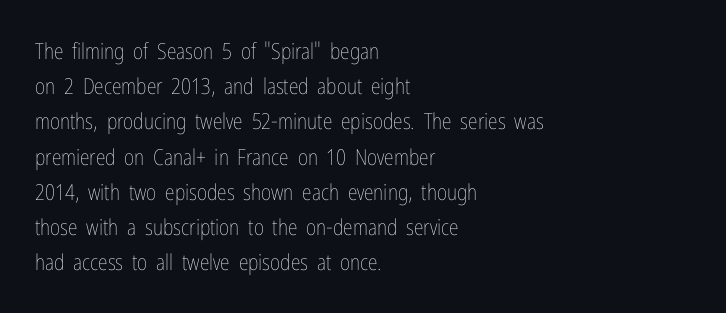
A quiet, ordinary-to-light weight characterises the typeface. Default kerning and tracking; the words read as compact shapes. These lines stack with their left ends in a neat column. The leading is moderate, giving the passage an even texture.
